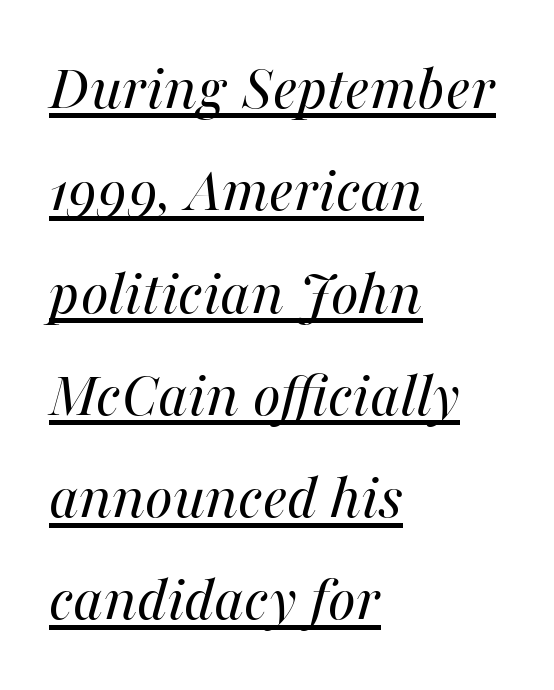
The image shows 66 px regular-weight type, italic (leaning right); set left-aligned, normal line spacing (1.55x), normal letter spacing, underlined; medium stroke contrast and a medium x-height.
